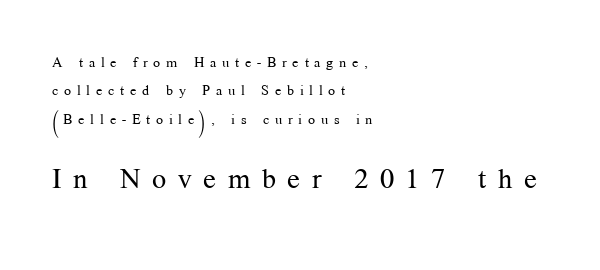
The image shows 28 px regular-weight serif type, upright; set left-aligned, loose line spacing (2.02x), unusually wide letter spacing (+0.41 em), not underlined; the second (bottom) block is 2.0x larger; medium stroke contrast and a medium x-height.
